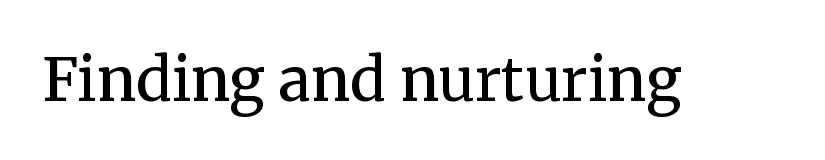
The image shows 59 px semibold serif type, upright; set normal letter spacing, not underlined; medium stroke contrast and a medium x-height.
